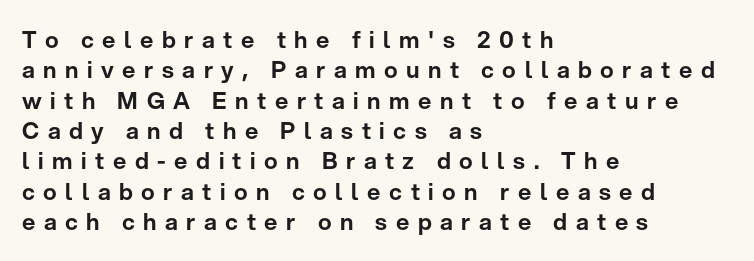
Q: Is the text italic (slanted)? A: No, it is upright.
Q: Is the text underlined? A: No.
Q: How is the paragraph aligned? A: Left-aligned.
Q: Is the spacing between letters normal or unusually wide? A: Unusually wide.
Q: Is the spacing between lines tight, normal or loose? A: Normal.
